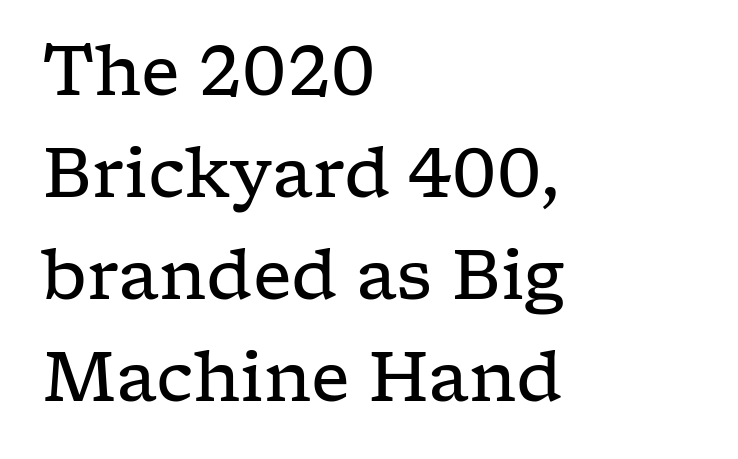
The image shows 68 px regular-weight, wide serif type, upright; set left-aligned, normal line spacing (1.5x), normal letter spacing, not underlined; low stroke contrast and a medium x-height.
